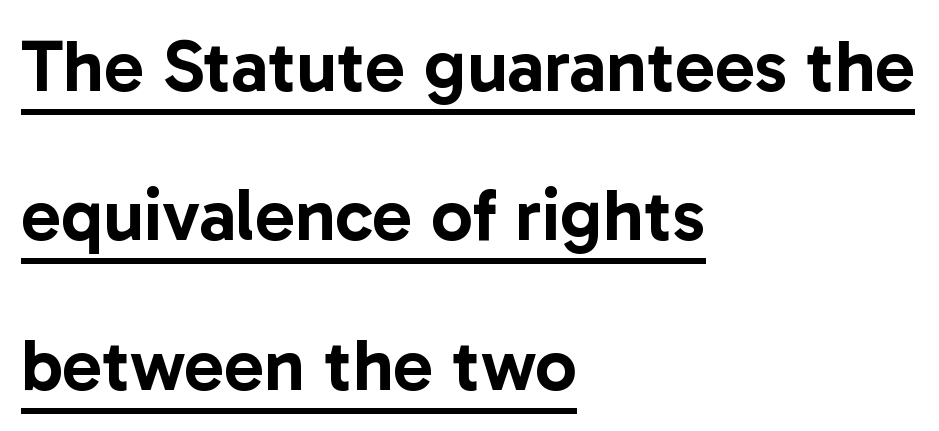
Ascenders rise straight up at ninety degrees. Typeset ragged right — the left edge is the straight one. Glyph-to-glyph distance matches everyday printed text. The face used here is proportionally spaced, like ordinary book or web type. Check the space under the baseline: a stroke is drawn there. These lines stand farther apart than default settings would place them.
